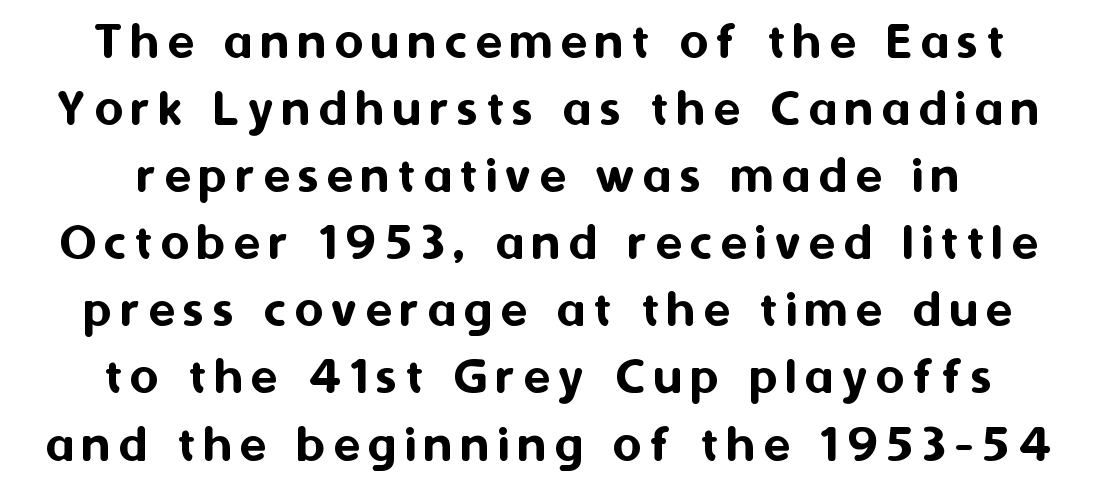
When letters stand straight like this, we call the style roman or upright. The specimen omits any rule beneath the text block's lines. The glyphs in this specimen are sans serif. A typesetter would call this proportional, since set widths differ per character.
